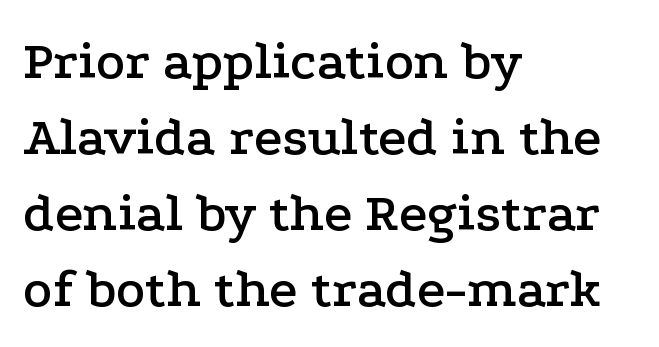
{"serif": "yes", "italic": "no", "width": "wide", "stroke_contrast": "low", "x_height": "medium", "monospaced": "no", "underline": "no", "align": "left", "line_spacing": "normal", "line_spacing_ratio": 1.38, "letter_spacing": "normal", "letter_spacing_em": 0.0, "glyph_px": 55}
